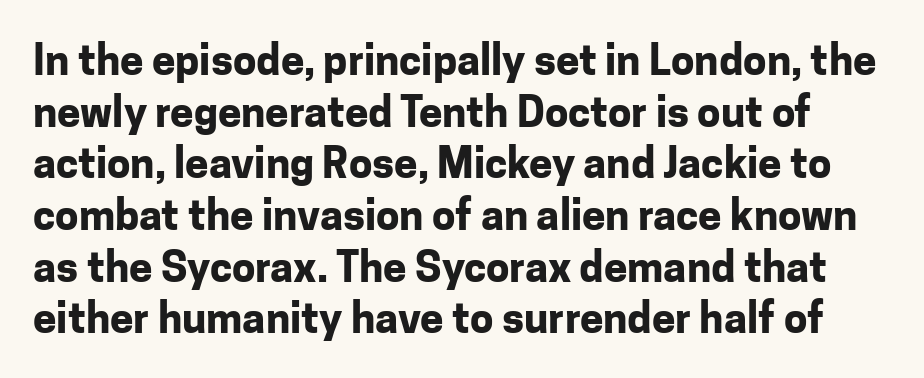
You could not count columns in this text — the font is proportionally spaced. The passage shown is emphatically bold. The line texture is even and compact thanks to regular tracking. The words here are not underlined. It's the straight-up-and-down kind of type.
